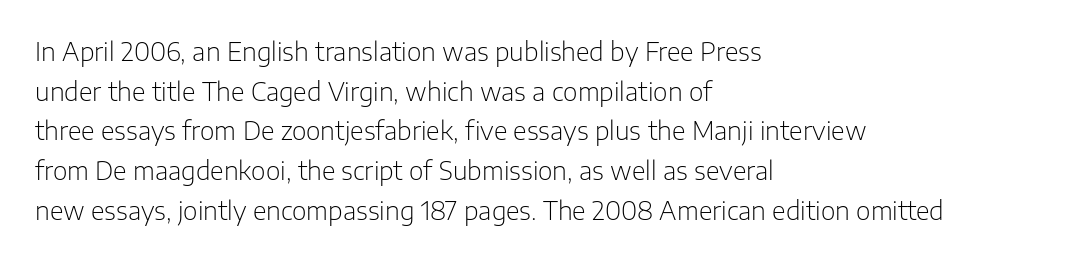
No italicization has been applied; the sample stays upright. Which margin do the lines hug? The left one — the right edge is uneven. Interline gaps are of average width in this sample. Descender tails drop into unmarked territory.
